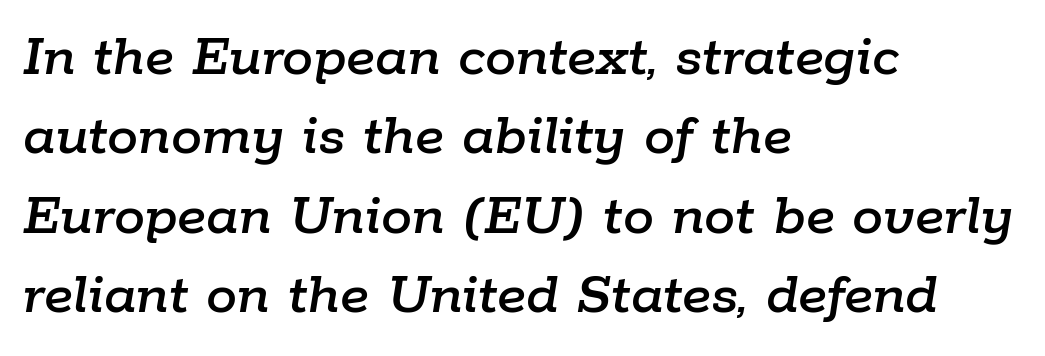
The image shows 62 px text type, italic (leaning right); set left-aligned, normal line spacing (1.28x), normal letter spacing, not underlined; low stroke contrast and a medium x-height.
